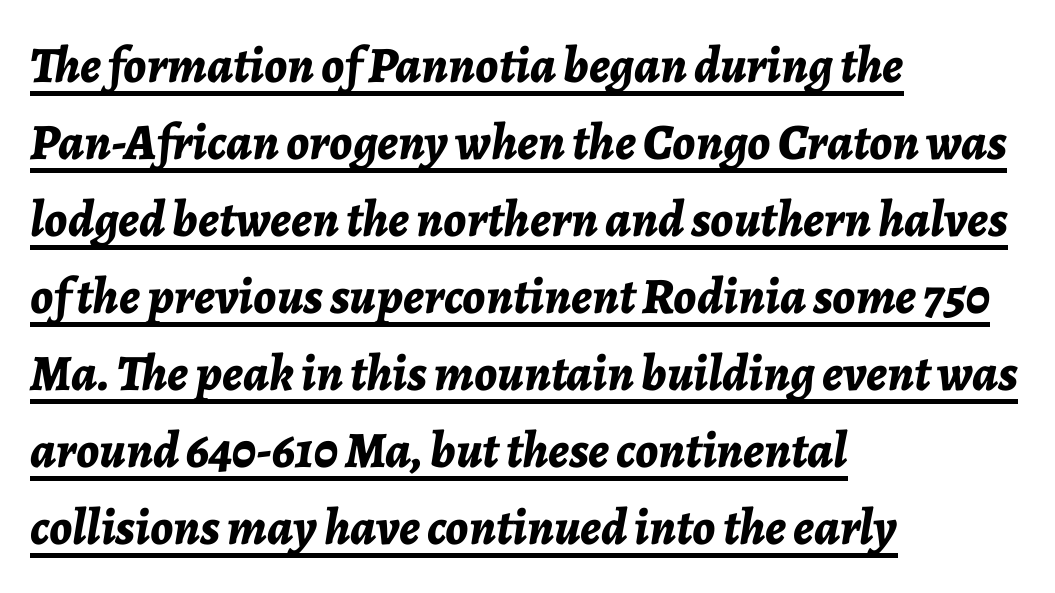
Q: Is the text bold? A: Yes.
Q: Is the text italic (slanted)? A: Yes, it leans right by about 7 degrees.
Q: Is the text underlined? A: Yes.
Q: How is the paragraph aligned? A: Left-aligned.
Q: Is the spacing between letters normal or unusually wide? A: Normal.
Q: Is the spacing between lines tight, normal or loose? A: Normal.
Q: Width (condensed, normal, or wide)? A: Normal.
Q: Stroke contrast? A: Low.
Q: x-height? A: Medium.
Q: Monospaced? A: No.
